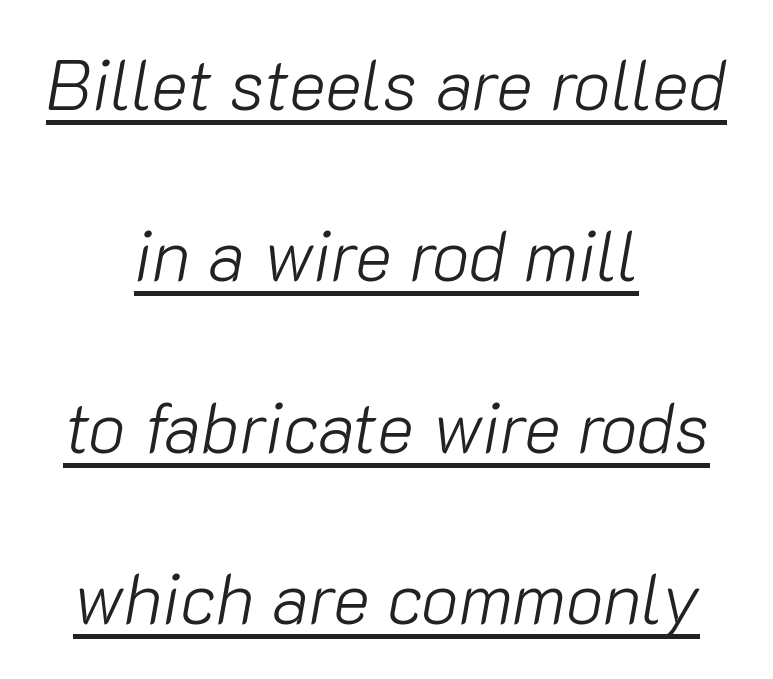
{"italic": "yes", "lean": "right", "slant_degrees": 10, "bold": "no", "weight": "light", "width": "normal", "stroke_contrast": "low", "x_height": "medium", "monospaced": "no", "underline": "yes", "align": "center", "line_spacing": "loose", "line_spacing_ratio": 2.45, "letter_spacing": "normal", "letter_spacing_em": 0.0, "glyph_px": 70}
